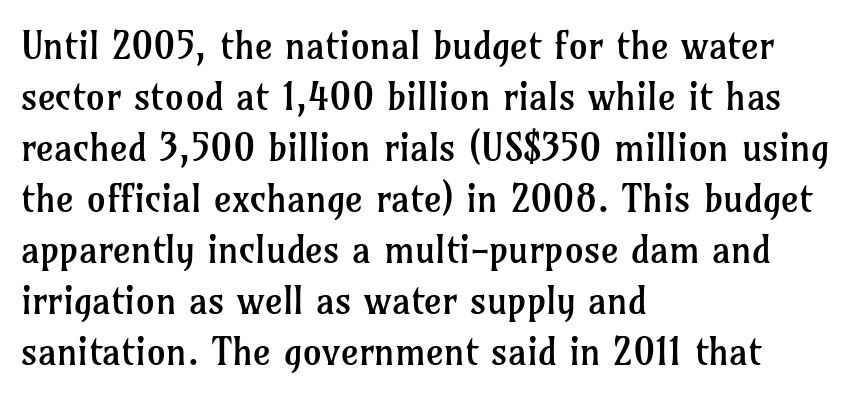
Honestly, the row spacing looks completely unremarkable. Check under the words: just untouched page. How are the letters spaced? Ordinarily, with no added tracking. Little horizontal feet cap the strokes, marking this as serif type.
